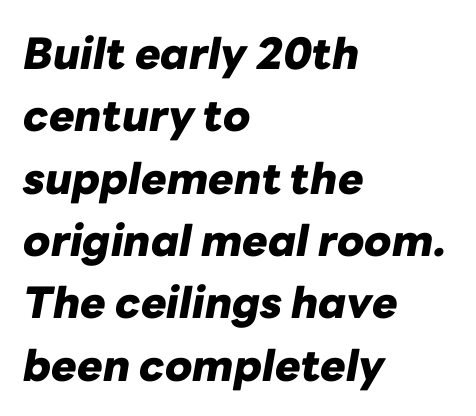
As a designer I'd log this as weight 700, bold. The text block is weighted toward the left margin, trailing off unevenly rightward. Normally led — the rows are evenly, conventionally spaced. The string is rendered with underlining switched off.
